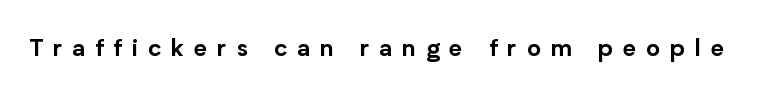
You can tell it's not italic because the verticals are truly vertical. Check under the words: just untouched page. There is plenty of visible air inserted between adjacent glyphs.
